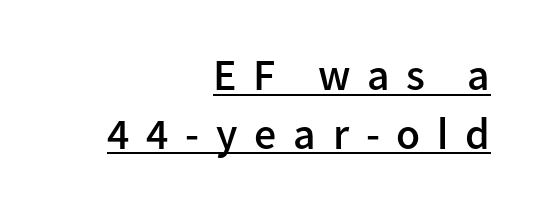
Q: Is the text bold? A: Semi-bold.
Q: Is the text italic (slanted)? A: No, it is upright.
Q: Is the typeface a serif or a sans-serif typeface? A: Sans-serif.
Q: Is the text underlined? A: Yes.
Q: How is the paragraph aligned? A: Right-aligned.
Q: Is the spacing between letters normal or unusually wide? A: Unusually wide.
Q: Is the spacing between lines tight, normal or loose? A: Normal.
Q: Width (condensed, normal, or wide)? A: Normal.
Q: Stroke contrast? A: Low.
Q: x-height? A: Medium.
Q: Monospaced? A: No.
